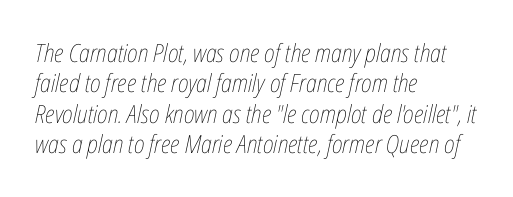
Style check: oblique. The specimen omits any rule beneath the text block's lines. On a weight scale, this lands at 450 or below. The compositor pushed each line to the left boundary.
